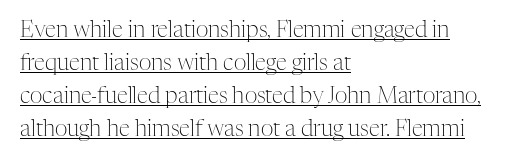
Q: Is the text bold? A: No.
Q: Is the text italic (slanted)? A: No, it is upright.
Q: Is the text underlined? A: Yes.
Q: How is the paragraph aligned? A: Left-aligned.
Q: Is the spacing between letters normal or unusually wide? A: Normal.
Q: Is the spacing between lines tight, normal or loose? A: Normal.
